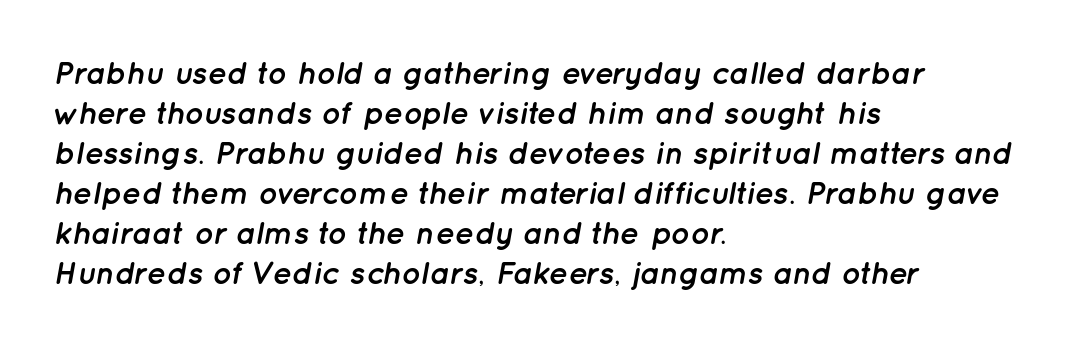
Q: Is the text bold? A: Yes.
Q: Is the text italic (slanted)? A: Yes, it leans right by about 12 degrees.
Q: Is the text underlined? A: No.
Q: How is the paragraph aligned? A: Left-aligned.
Q: Is the spacing between letters normal or unusually wide? A: Normal.
Q: Is the spacing between lines tight, normal or loose? A: Normal.
Q: Width (condensed, normal, or wide)? A: Normal.
Q: Stroke contrast? A: Low.
Q: x-height? A: Medium.
Q: Monospaced? A: No.
